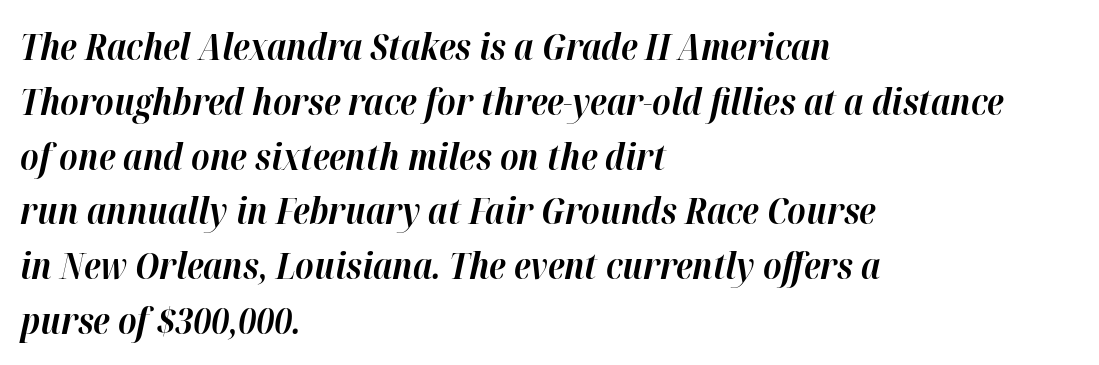
The image shows 37 px bold type, italic (leaning right); set left-aligned, normal line spacing (1.48x), normal letter spacing, not underlined; high stroke contrast and a medium x-height.
